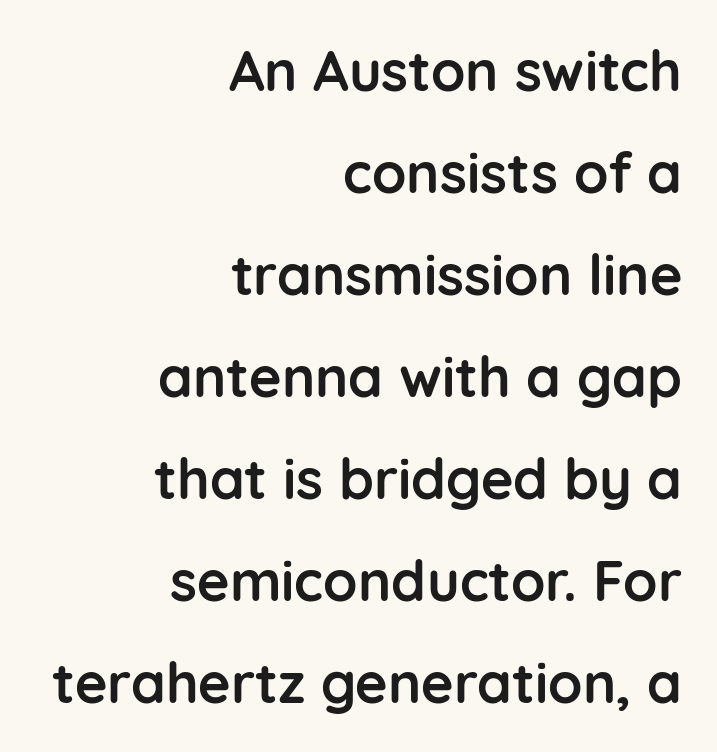
Q: Is the text bold? A: Yes.
Q: Is the text italic (slanted)? A: No, it is upright.
Q: Is the typeface a serif or a sans-serif typeface? A: Sans-serif.
Q: Is the text underlined? A: No.
Q: How is the paragraph aligned? A: Right-aligned.
Q: Is the spacing between letters normal or unusually wide? A: Normal.
Q: Width (condensed, normal, or wide)? A: Normal.
Q: Stroke contrast? A: Low.
Q: x-height? A: Medium.
Q: Monospaced? A: No.
